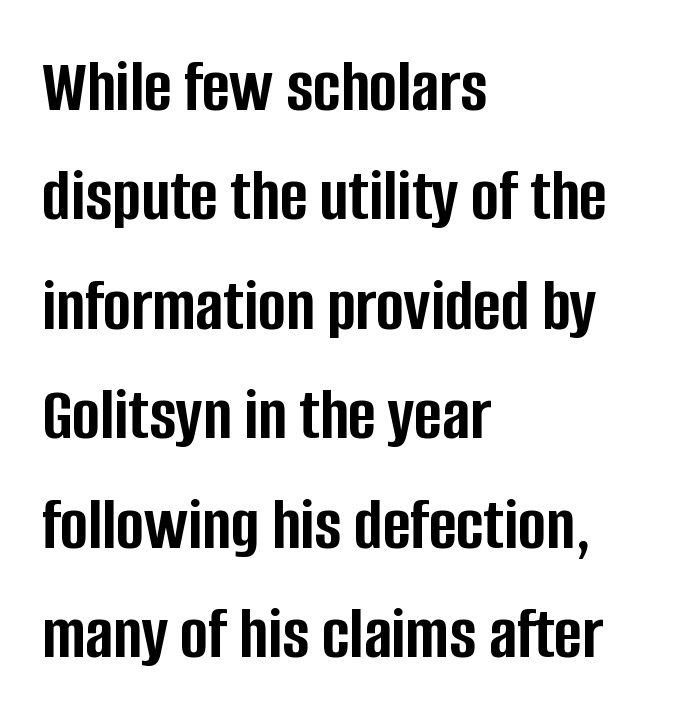
The typography opts for an upright posture over an oblique one. Has an underline been added? It has not. The letters advance in unequal steps, a hallmark of proportional type. The compositor pushed each line to the left boundary.
